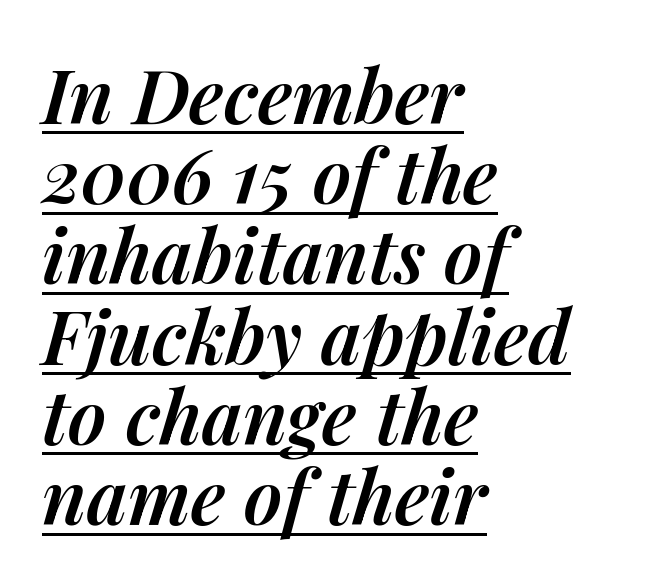
{"italic": "yes", "lean": "right", "slant_degrees": 14, "bold": "semi", "weight": "semibold", "width": "normal", "stroke_contrast": "medium", "x_height": "medium", "monospaced": "no", "underline": "yes", "align": "left", "line_spacing": "tight", "line_spacing_ratio": 1.07, "letter_spacing": "normal", "letter_spacing_em": 0.0, "glyph_px": 75}
